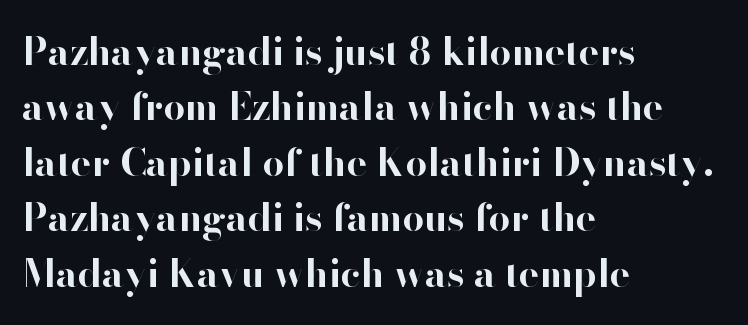
The image shows 38 px bold sans-serif type, upright; set left-aligned, normal line spacing (1.46x), normal letter spacing, not underlined; high stroke contrast and a small x-height.
